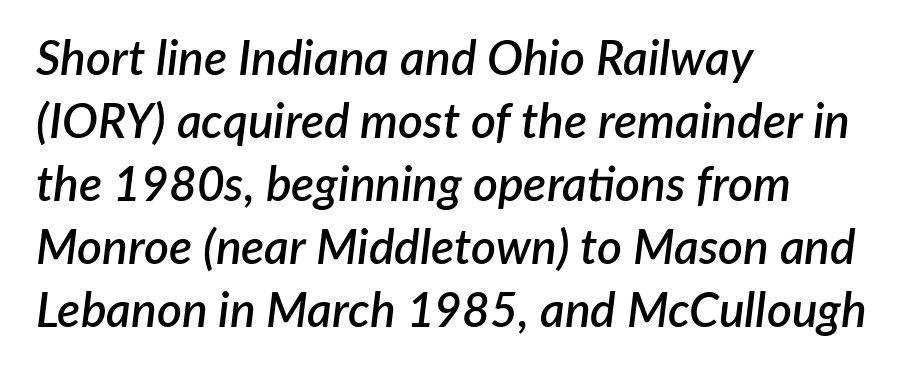
{"italic": "yes", "lean": "right", "slant_degrees": 7, "bold": "semi", "weight": "semibold", "width": "normal", "stroke_contrast": "low", "x_height": "medium", "monospaced": "no", "underline": "no", "align": "left", "line_spacing": "normal", "line_spacing_ratio": 1.31, "letter_spacing": "normal", "letter_spacing_em": 0.0, "glyph_px": 48}
